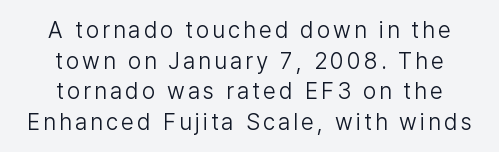
{"italic": "no", "bold": "no", "underline": "no", "align": "center", "line_spacing": "normal", "line_spacing_ratio": 1.33, "glyph_px": 23}
